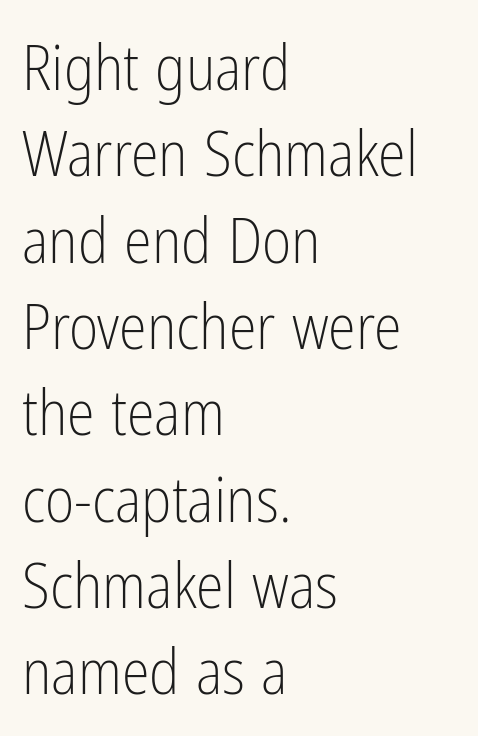
This sample has the flowing, uneven cadence of proportional lettering. Stems and bowls with no extra thickness — not bold. The specimen omits any rule beneath the text block's lines. Standard letterfit; no display-style spreading of the glyphs.
